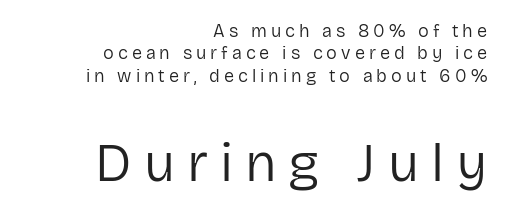
{"serif": "no", "italic": "no", "bold": "no", "weight": "regular", "width": "normal", "stroke_contrast": "low", "x_height": "medium", "monospaced": "no", "underline": "no", "align": "right", "line_spacing_ratio": 1.24, "letter_spacing": "wide", "letter_spacing_em": 0.22, "larger_block": "second", "size_ratio": 3.0, "glyph_px": 54}
